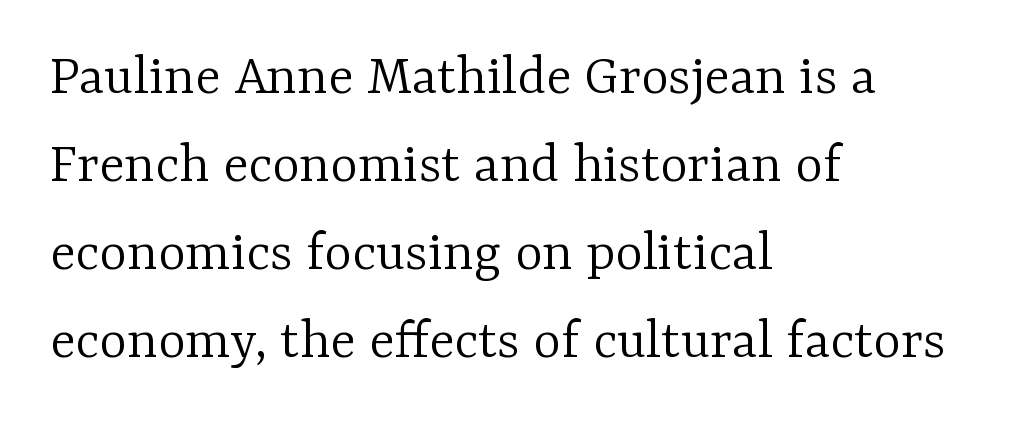
Q: Is the text bold? A: No.
Q: Is the text italic (slanted)? A: No, it is upright.
Q: Is the typeface a serif or a sans-serif typeface? A: Serif.
Q: Is the text underlined? A: No.
Q: How is the paragraph aligned? A: Left-aligned.
Q: Is the spacing between letters normal or unusually wide? A: Normal.
Q: Is the spacing between lines tight, normal or loose? A: Normal.
Q: Width (condensed, normal, or wide)? A: Normal.
Q: Stroke contrast? A: Low.
Q: x-height? A: Medium.
Q: Monospaced? A: No.
